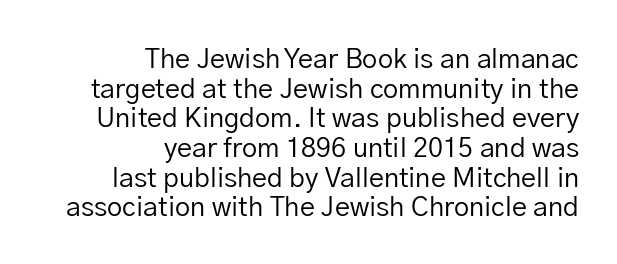
The image shows 27 px text type, upright; set right-aligned, tight line spacing (1.1x), normal letter spacing, not underlined.
